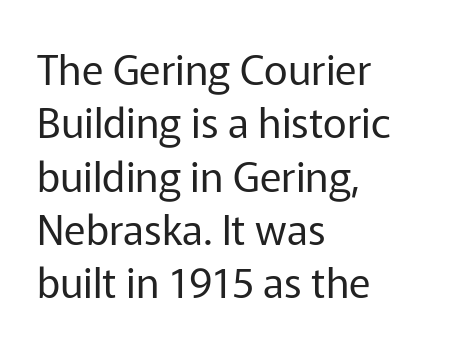
In terms of posture, this sample is upright. One glance says typical: line gaps are just what's usual. Type without underlining. The passage is arranged the way most books set body copy — flush left. This sample uses plain, unmodified letter spacing. Weight class: somewhere from thin through regular.
